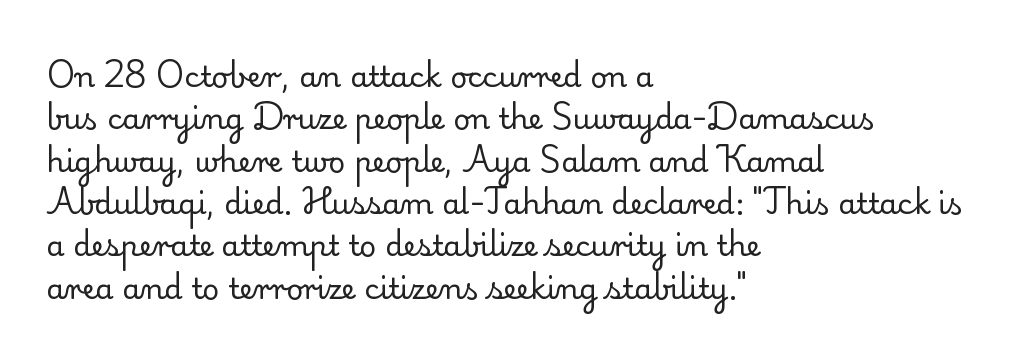
The image shows 29 px regular-weight serif type, upright; set left-aligned, normal line spacing (1.46x), normal letter spacing, not underlined; low stroke contrast and a small x-height.
